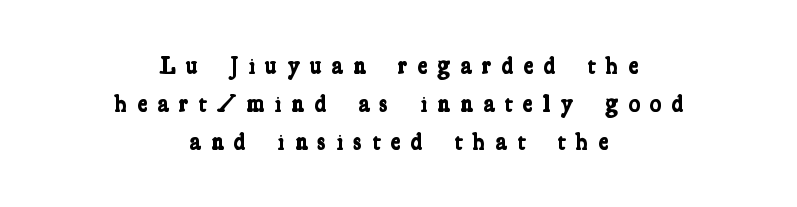
{"bold": "yes", "underline": "no", "align": "center", "line_spacing": "normal", "line_spacing_ratio": 1.58, "letter_spacing": "wide", "letter_spacing_em": 0.42, "glyph_px": 24}
